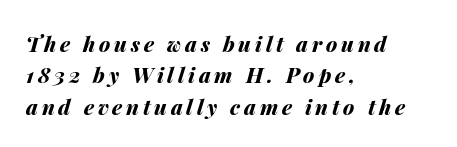
The image shows 21 px bold type, italic (leaning right); set left-aligned, normal line spacing (1.49x), not underlined.
